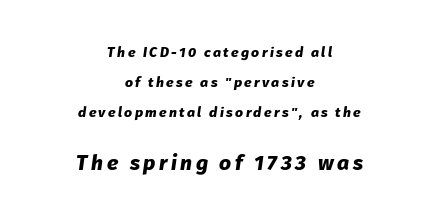
Each new line begins a long way beneath the previous one. A full-strength bold gives these letters their thick strokes. Neither beginnings nor endings align; midpoints do. Slant detected: the letters are inclined. Size contrast runs from small at the top to large at the bottom.
